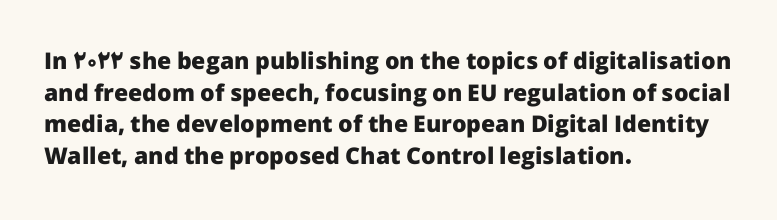
One glance says typical: line gaps are just what's usual. The letters stand upright; this is a roman face. These lines stack with their left ends in a neat column. Bold? Absolutely — the strokes are thick and heavy.
